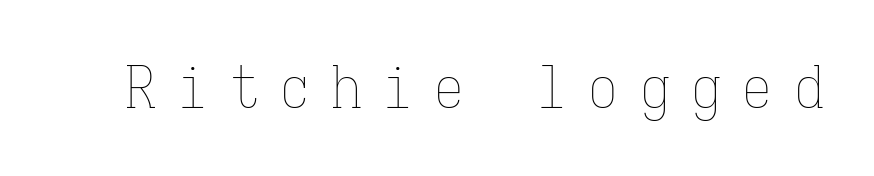
The image shows 59 px thin, condensed type, upright, monospaced; set unusually wide letter spacing (+0.37 em), not underlined; low stroke contrast and a medium x-height.
